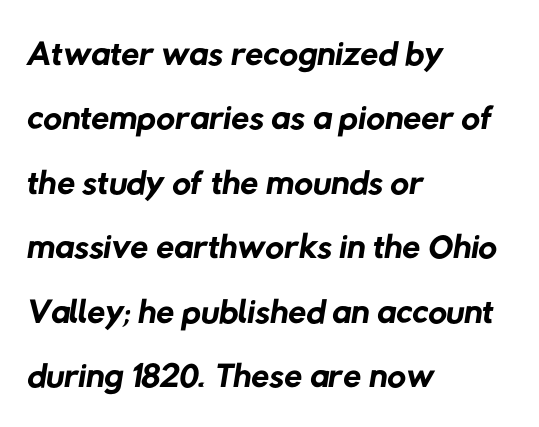
Q: Is the text bold? A: No.
Q: Is the typeface a serif or a sans-serif typeface? A: Sans-serif.
Q: Is the text underlined? A: No.
Q: How is the paragraph aligned? A: Left-aligned.
Q: Is the spacing between letters normal or unusually wide? A: Normal.
Q: Width (condensed, normal, or wide)? A: Normal.
Q: Stroke contrast? A: Low.
Q: x-height? A: Medium.
Q: Monospaced? A: No.
